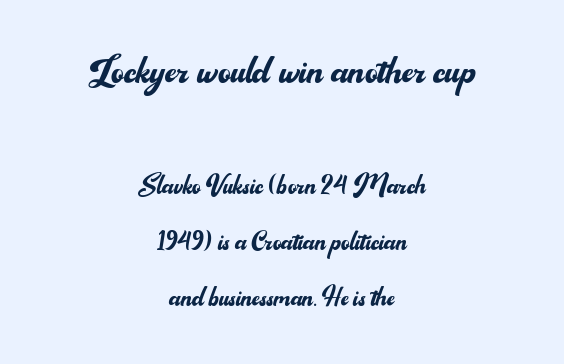
The image shows 49 px regular-weight sans-serif type; set centered, normal line spacing (1.69x), normal letter spacing, not underlined; the first (top) block is 1.48x larger; medium stroke contrast and a small x-height.
